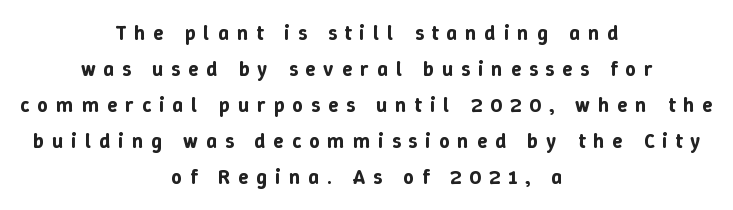
Q: Is the text italic (slanted)? A: No, it is upright.
Q: Is the text underlined? A: No.
Q: How is the paragraph aligned? A: Centered.
Q: Is the spacing between letters normal or unusually wide? A: Unusually wide.
